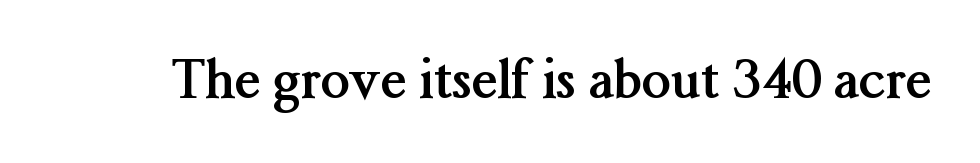
The image shows 52 px semibold serif type, upright; set normal letter spacing, not underlined; medium stroke contrast and a medium x-height.
